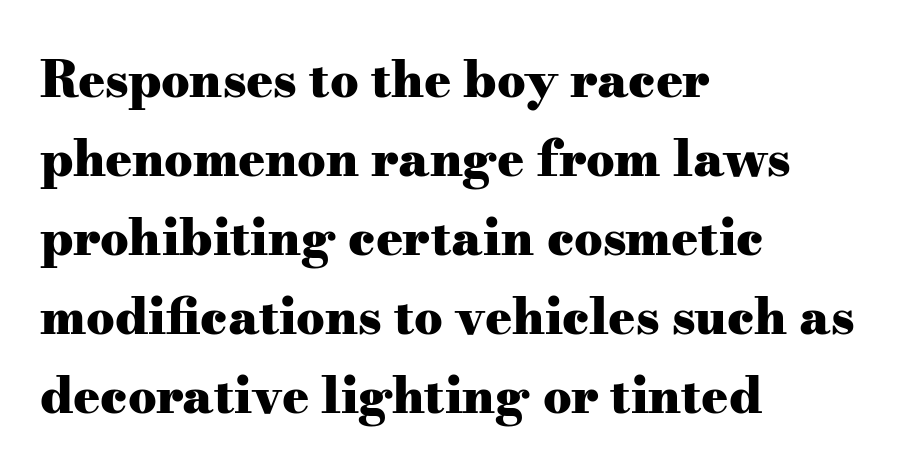
Q: Is the text bold? A: Yes.
Q: Is the text italic (slanted)? A: No, it is upright.
Q: Is the typeface a serif or a sans-serif typeface? A: Serif.
Q: Is the text underlined? A: No.
Q: How is the paragraph aligned? A: Left-aligned.
Q: Is the spacing between letters normal or unusually wide? A: Normal.
Q: Is the spacing between lines tight, normal or loose? A: Normal.
Q: Width (condensed, normal, or wide)? A: Wide.
Q: Stroke contrast? A: Medium.
Q: x-height? A: Small.
Q: Monospaced? A: No.
